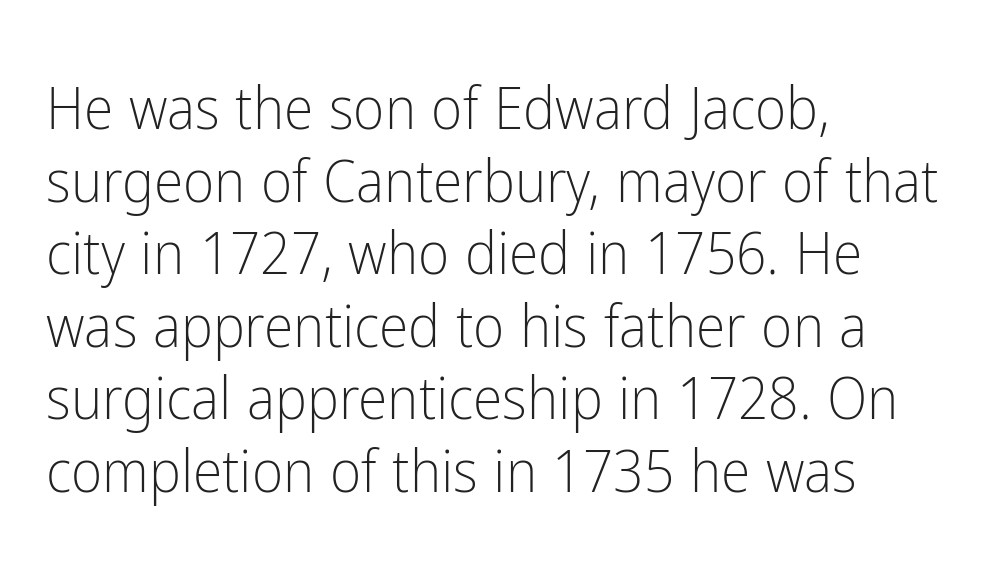
{"serif": "no", "italic": "no", "bold": "no", "weight": "light", "width": "condensed", "stroke_contrast": "low", "x_height": "medium", "monospaced": "no", "underline": "no", "align": "left", "line_spacing_ratio": 1.21, "letter_spacing": "normal", "letter_spacing_em": 0.0, "glyph_px": 60}
